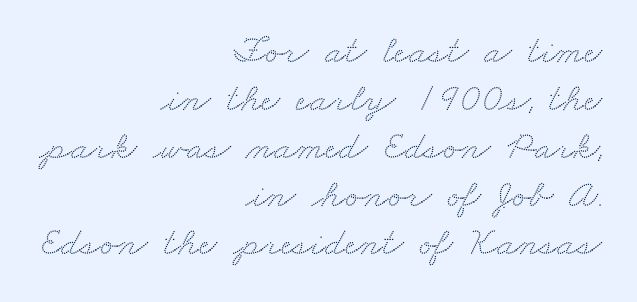
{"serif": "yes", "width": "wide", "stroke_contrast": "medium", "x_height": "small", "monospaced": "no", "underline": "no", "align": "right", "line_spacing_ratio": 1.2, "letter_spacing": "normal", "letter_spacing_em": 0.0, "glyph_px": 40}
